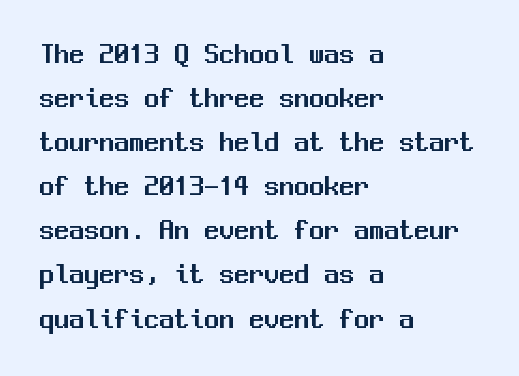
{"serif": "no", "italic": "no", "width": "normal", "stroke_contrast": "medium", "x_height": "medium", "monospaced": "yes", "underline": "no", "align": "left", "line_spacing": "normal", "line_spacing_ratio": 1.47, "letter_spacing": "normal", "letter_spacing_em": 0.0, "glyph_px": 30}
